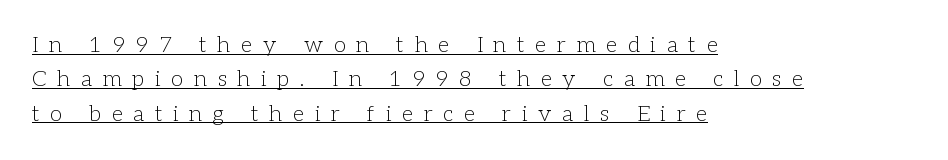
The image shows 22 px text type, upright; set left-aligned, normal line spacing (1.56x), unusually wide letter spacing (+0.49 em), underlined.
